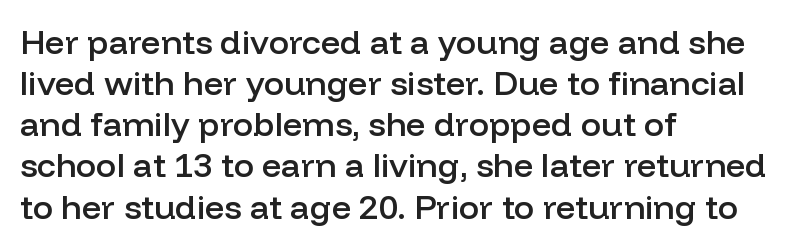
The image shows 34 px semibold sans-serif type, upright; set left-aligned, line spacing 1.21x, normal letter spacing, not underlined; low stroke contrast and a medium x-height.
